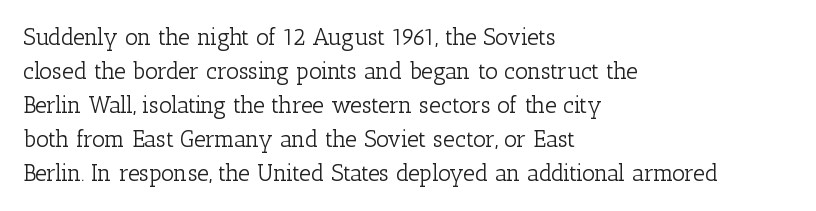
{"italic": "no", "bold": "no", "underline": "no", "align": "left", "line_spacing": "normal", "line_spacing_ratio": 1.48, "letter_spacing": "normal", "letter_spacing_em": 0.0, "glyph_px": 23}
